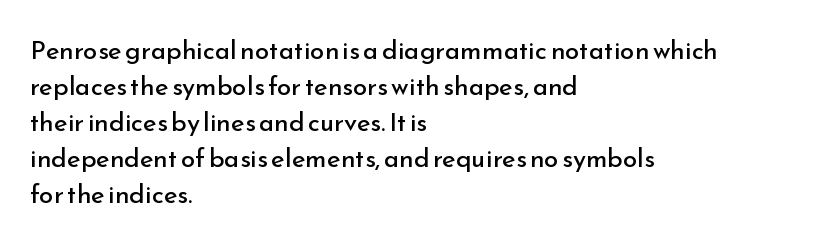
Q: Is the text bold? A: No.
Q: Is the text italic (slanted)? A: No, it is upright.
Q: Is the text underlined? A: No.
Q: How is the paragraph aligned? A: Left-aligned.
Q: Is the spacing between letters normal or unusually wide? A: Normal.
Q: Is the spacing between lines tight, normal or loose? A: Normal.
